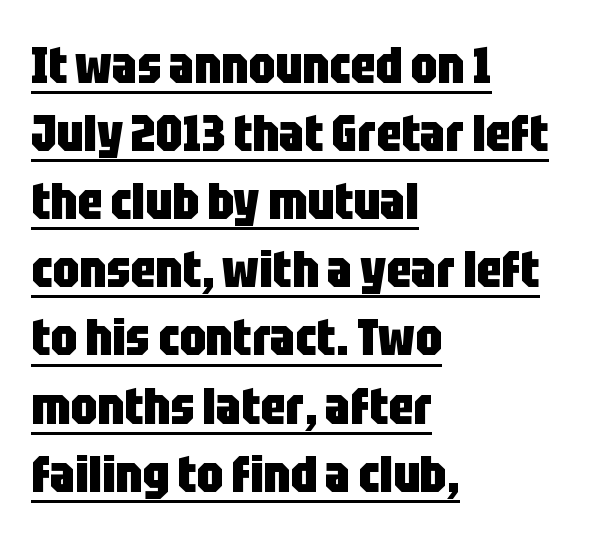
The image shows 52 px heavy, condensed sans-serif type, upright; set left-aligned, normal line spacing (1.31x), normal letter spacing, underlined; low stroke contrast and a large x-height.
